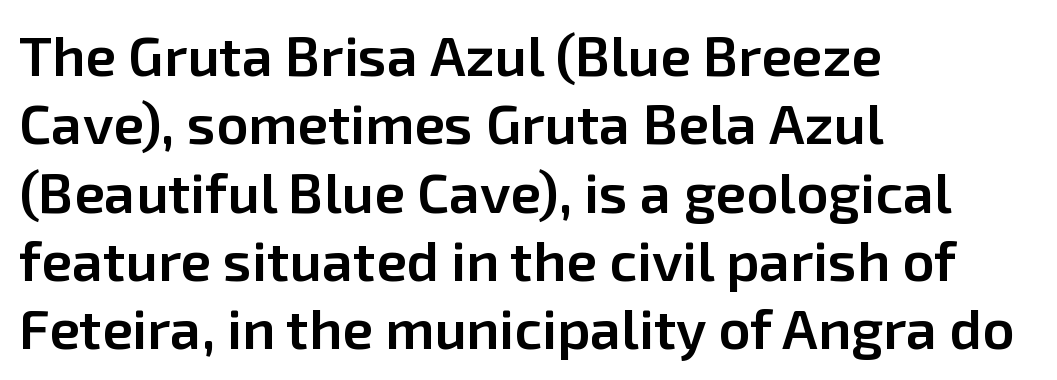
{"serif": "no", "italic": "no", "bold": "semi", "weight": "semibold", "width": "normal", "stroke_contrast": "low", "x_height": "medium", "monospaced": "no", "underline": "no", "align": "left", "line_spacing_ratio": 1.22, "letter_spacing": "normal", "letter_spacing_em": 0.0, "glyph_px": 56}
